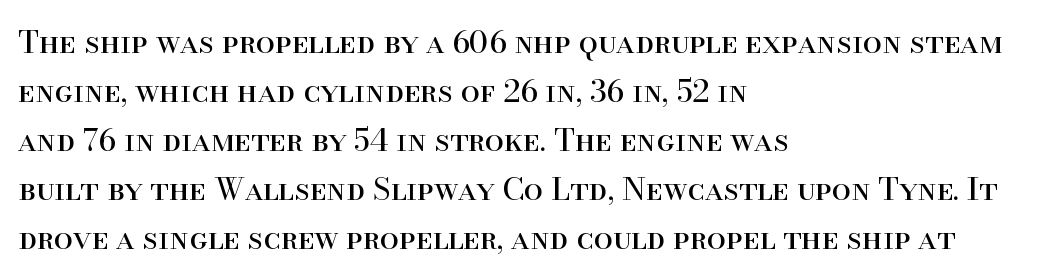
Q: Is the text bold? A: No.
Q: Is the text italic (slanted)? A: No, it is upright.
Q: Is the typeface a serif or a sans-serif typeface? A: Serif.
Q: Is the text underlined? A: No.
Q: How is the paragraph aligned? A: Left-aligned.
Q: Is the spacing between letters normal or unusually wide? A: Normal.
Q: Is the spacing between lines tight, normal or loose? A: Normal.
Q: Width (condensed, normal, or wide)? A: Normal.
Q: Stroke contrast? A: High.
Q: x-height? A: Small.
Q: Monospaced? A: No.
